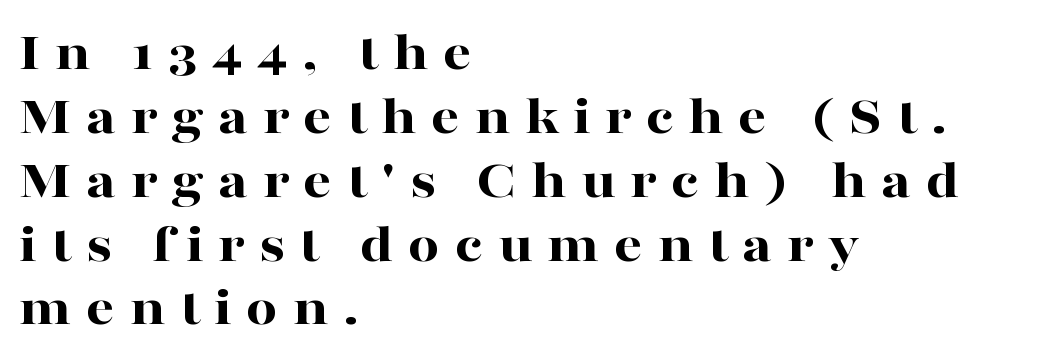
{"serif": "yes", "italic": "no", "bold": "yes", "weight": "bold", "width": "wide", "stroke_contrast": "high", "x_height": "medium", "monospaced": "no", "underline": "no", "align": "left", "line_spacing": "tight", "line_spacing_ratio": 1.14, "letter_spacing": "wide", "letter_spacing_em": 0.26, "glyph_px": 56}
